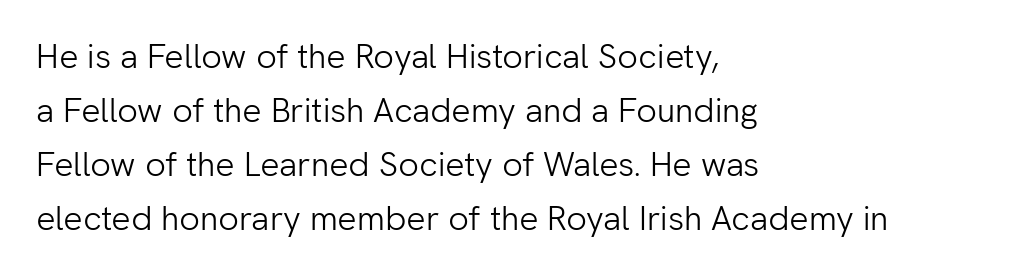
Line spacing here is normal. In CSS terms this would be text-align: left. Type without underlining. Nothing sits at the stroke ends, so this counts as sans-serif. The letters advance in unequal steps, a hallmark of proportional type. On a weight scale, this lands at 450 or below.
